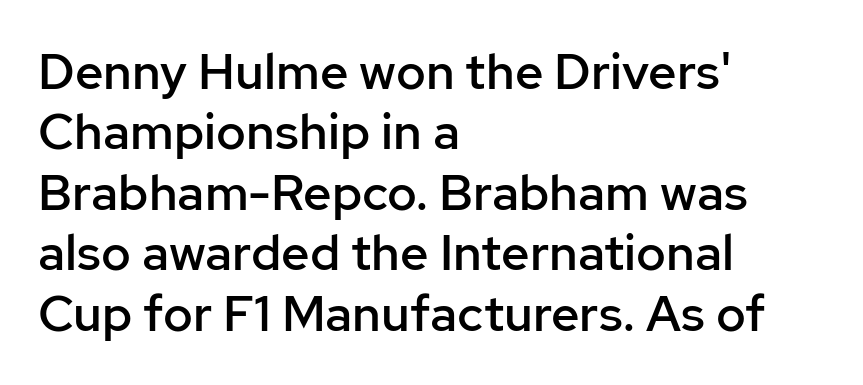
These lines were composed using upright roman letters. Each letter keeps its own natural width here, so spacing adapts to shape. This is the in-between weight designers call semibold or demi. Is the letter spacing exaggerated? No — it looks like the ordinary default. Does the copy run flush right? No — it runs flush left.
